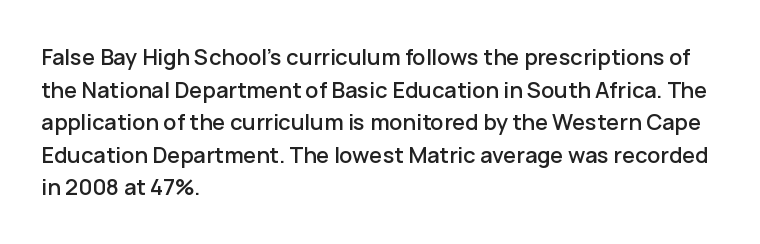
Q: Is the text italic (slanted)? A: No, it is upright.
Q: Is the text underlined? A: No.
Q: How is the paragraph aligned? A: Left-aligned.
Q: Is the spacing between letters normal or unusually wide? A: Normal.
Q: Is the spacing between lines tight, normal or loose? A: Normal.
